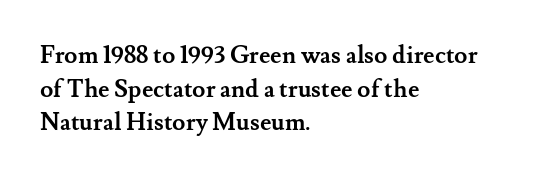
Q: Is the text bold? A: Yes.
Q: Is the text italic (slanted)? A: No, it is upright.
Q: Is the text underlined? A: No.
Q: How is the paragraph aligned? A: Left-aligned.
Q: Is the spacing between letters normal or unusually wide? A: Normal.
Q: Is the spacing between lines tight, normal or loose? A: Normal.
